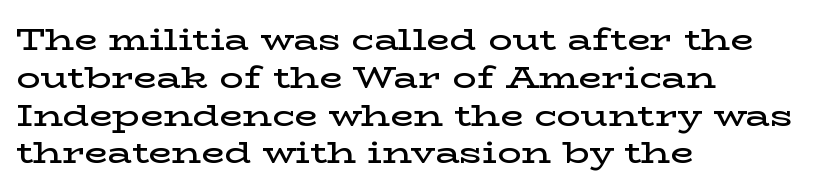
Is this a fixed-width face? No — the glyphs have proportional, varying widths. Posture: upright roman. Has an underline been added? It has not. Serif or sans? Serif — the stroke terminals have little feet. The tracking reads as untouched default to a designer's eye. Every letter is mildly thick-stroked: semibold rather than bold.
